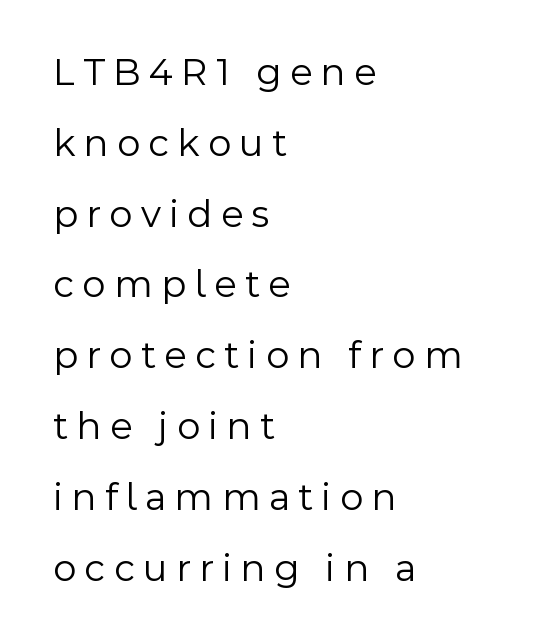
Q: Is the text bold? A: No.
Q: Is the text italic (slanted)? A: No, it is upright.
Q: Is the typeface a serif or a sans-serif typeface? A: Sans-serif.
Q: Is the text underlined? A: No.
Q: How is the paragraph aligned? A: Left-aligned.
Q: Is the spacing between letters normal or unusually wide? A: Unusually wide.
Q: Width (condensed, normal, or wide)? A: Normal.
Q: x-height? A: Medium.
Q: Monospaced? A: No.
